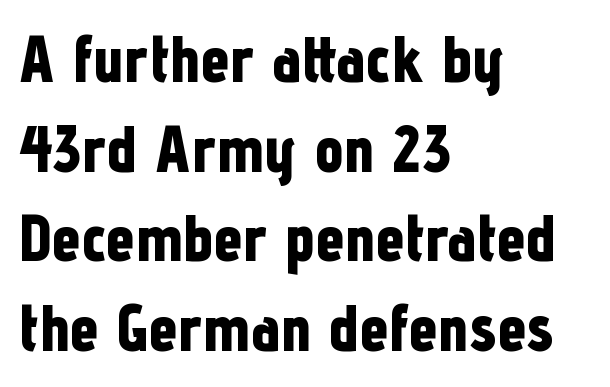
Q: Is the text bold? A: Yes.
Q: Is the text italic (slanted)? A: No, it is upright.
Q: Is the typeface a serif or a sans-serif typeface? A: Sans-serif.
Q: Is the text underlined? A: No.
Q: How is the paragraph aligned? A: Left-aligned.
Q: Is the spacing between letters normal or unusually wide? A: Normal.
Q: Is the spacing between lines tight, normal or loose? A: Normal.
Q: Width (condensed, normal, or wide)? A: Condensed.
Q: Stroke contrast? A: Low.
Q: x-height? A: Medium.
Q: Monospaced? A: No.
